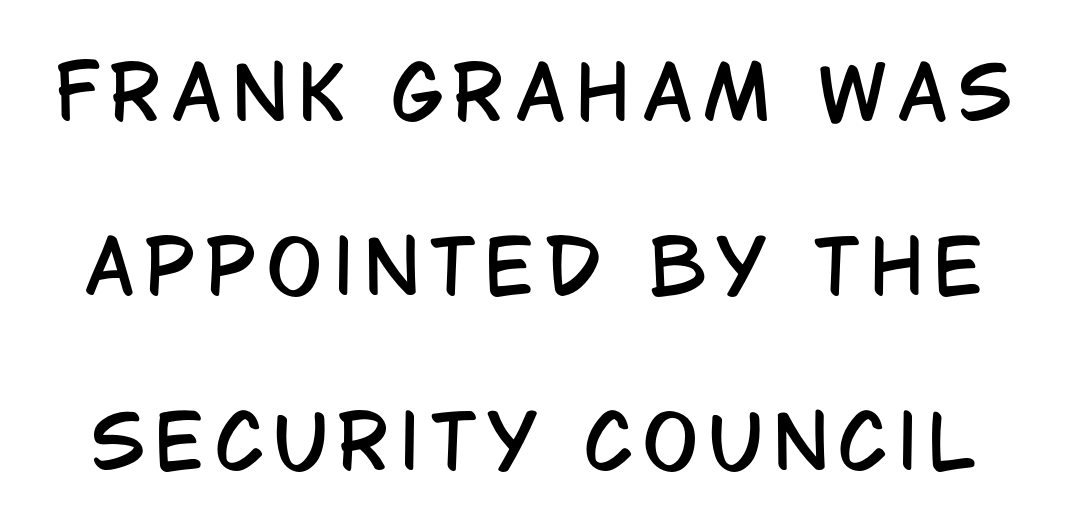
Summary of vertical rhythm: relaxed, with wide interline spacing. The type sits square on the baseline with zero lean. The face used here is proportionally spaced, like ordinary book or web type. Decoration check: the copy has no underline.
